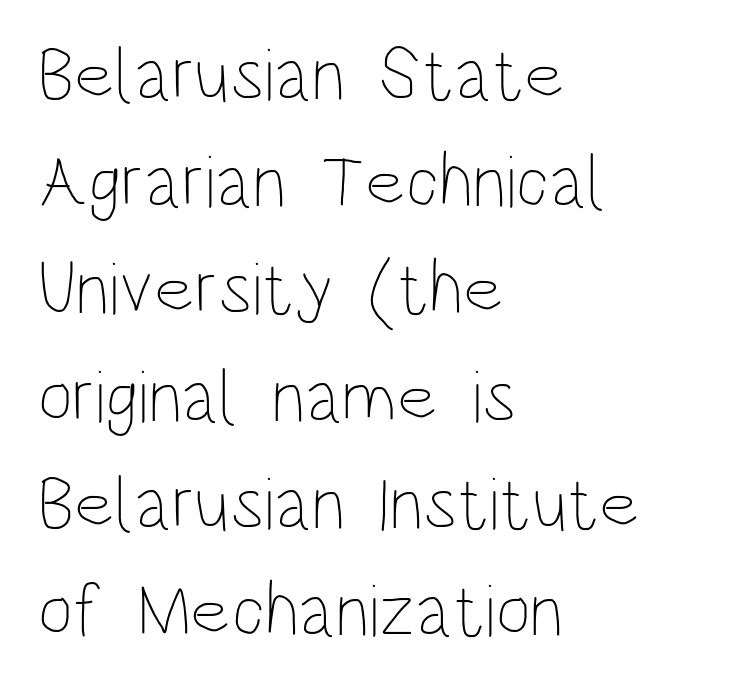
{"italic": "no", "bold": "no", "weight": "thin", "width": "condensed", "stroke_contrast": "low", "x_height": "large", "monospaced": "no", "underline": "no", "align": "left", "line_spacing": "normal", "line_spacing_ratio": 1.43, "letter_spacing": "normal", "letter_spacing_em": 0.0, "glyph_px": 75}
